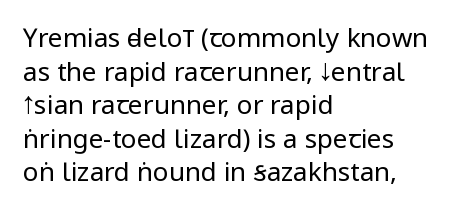
Q: Is the text bold? A: No.
Q: Is the text italic (slanted)? A: No, it is upright.
Q: Is the text underlined? A: No.
Q: How is the paragraph aligned? A: Left-aligned.
Q: Is the spacing between letters normal or unusually wide? A: Normal.
Q: Is the spacing between lines tight, normal or loose? A: Normal.
